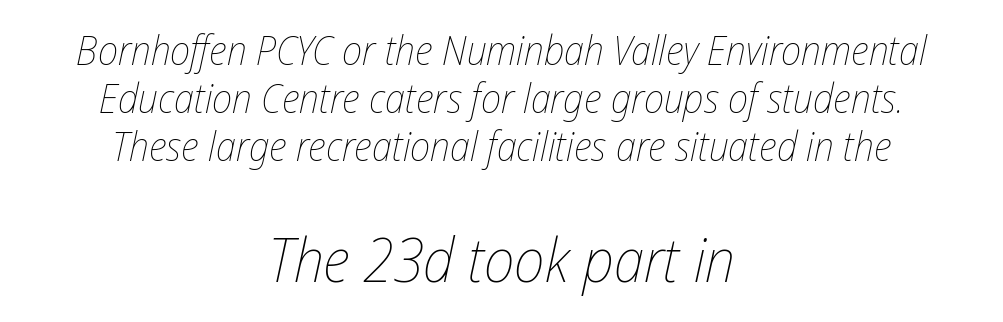
{"italic": "yes", "lean": "right", "slant_degrees": 12, "bold": "no", "weight": "thin", "width": "condensed", "stroke_contrast": "low", "x_height": "medium", "monospaced": "no", "underline": "no", "align": "center", "line_spacing_ratio": 1.17, "letter_spacing": "normal", "letter_spacing_em": 0.0, "larger_block": "second", "size_ratio": 1.51, "glyph_px": 62}
